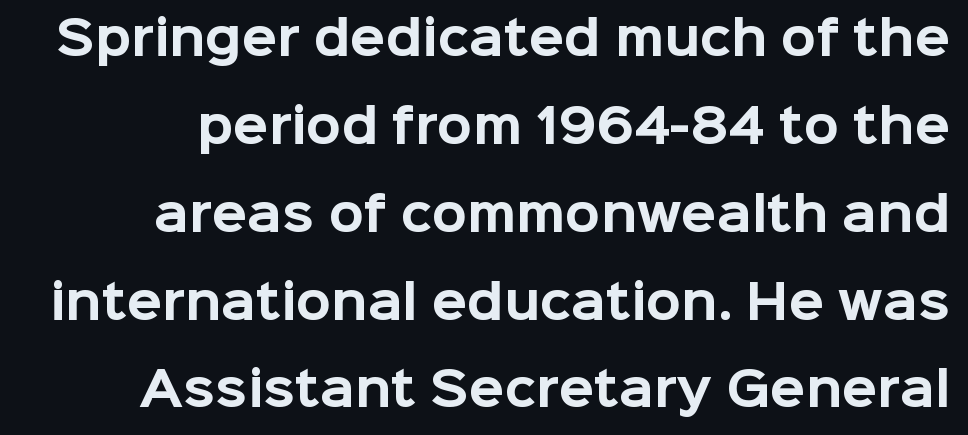
{"serif": "no", "italic": "no", "bold": "yes", "weight": "bold", "width": "normal", "stroke_contrast": "low", "x_height": "medium", "monospaced": "no", "underline": "no", "line_spacing": "loose", "line_spacing_ratio": 1.91, "letter_spacing": "normal", "letter_spacing_em": 0.0, "glyph_px": 46}
